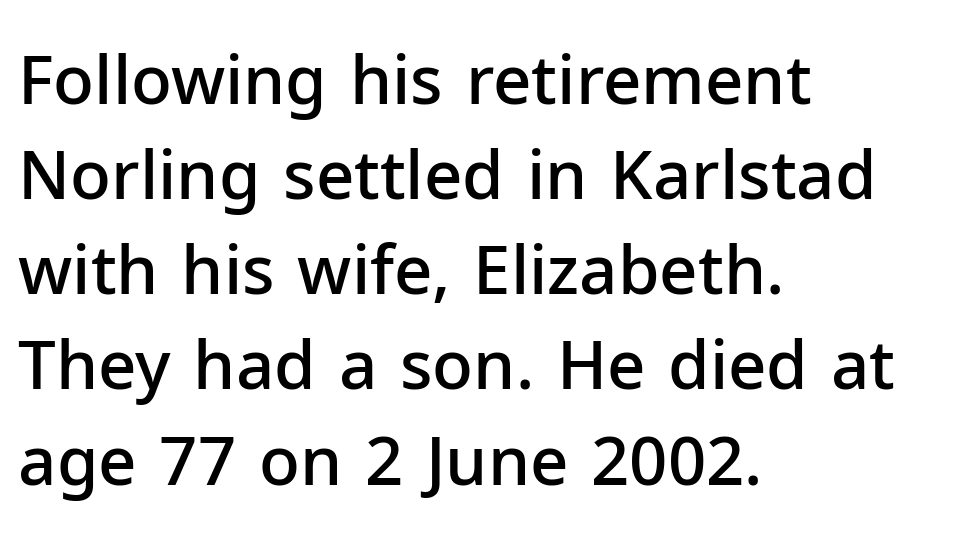
Q: Is the text bold? A: Semi-bold.
Q: Is the text italic (slanted)? A: No, it is upright.
Q: Is the typeface a serif or a sans-serif typeface? A: Sans-serif.
Q: Is the text underlined? A: No.
Q: How is the paragraph aligned? A: Left-aligned.
Q: Is the spacing between letters normal or unusually wide? A: Normal.
Q: Is the spacing between lines tight, normal or loose? A: Normal.
Q: Width (condensed, normal, or wide)? A: Normal.
Q: Stroke contrast? A: Low.
Q: x-height? A: Medium.
Q: Monospaced? A: No.
